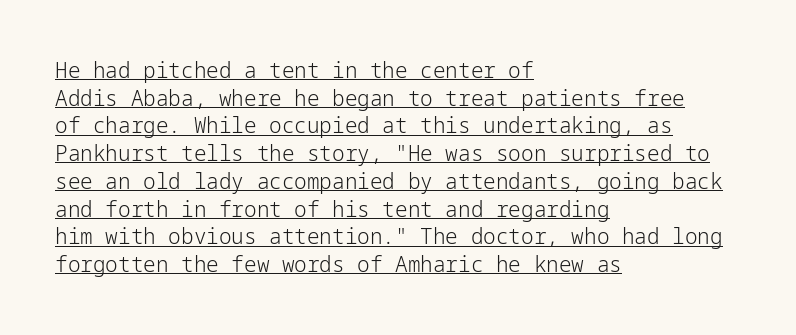
Q: Is the text bold? A: No.
Q: Is the text italic (slanted)? A: No, it is upright.
Q: Is the text underlined? A: Yes.
Q: How is the paragraph aligned? A: Left-aligned.
Q: Is the spacing between letters normal or unusually wide? A: Normal.
Q: Is the spacing between lines tight, normal or loose? A: Normal.
